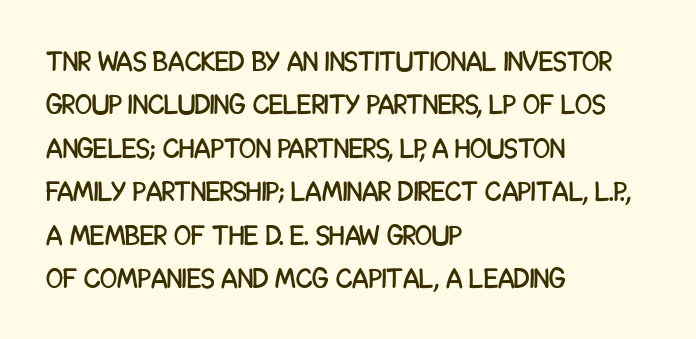
{"serif": "no", "italic": "no", "width": "condensed", "stroke_contrast": "low", "x_height": "large", "monospaced": "no", "underline": "no", "align": "left", "line_spacing": "normal", "line_spacing_ratio": 1.55, "letter_spacing": "normal", "letter_spacing_em": 0.0, "glyph_px": 28}
